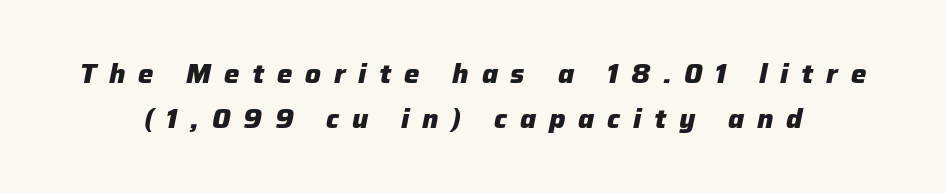
The image shows 26 px bold type, italic (leaning right); set line spacing 1.73x, unusually wide letter spacing (+0.49 em), not underlined.
